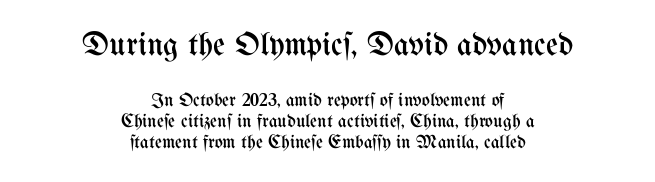
Does the copy run flush right? No — it is centered line by line. The strip under each line holds only bare page. Which of the two is more prominent by size? The first, at the top. The rendering uses natural spacing where letterforms have individual widths. No heavy texture on the line: the type isn't bold. Tightly led — the rows are bunched.
